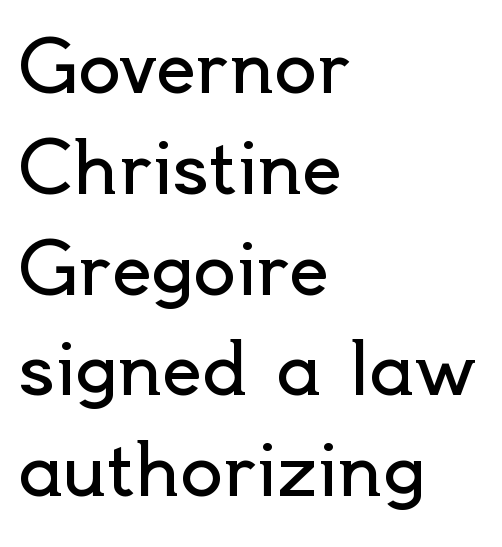
{"serif": "no", "italic": "no", "bold": "no", "weight": "regular", "width": "normal", "x_height": "small", "monospaced": "no", "underline": "no", "align": "left", "line_spacing": "normal", "line_spacing_ratio": 1.42, "letter_spacing": "normal", "letter_spacing_em": 0.0, "glyph_px": 71}
